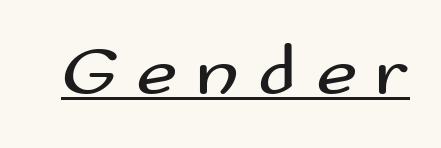
{"serif": "no", "italic": "no", "bold": "no", "weight": "regular", "width": "wide", "stroke_contrast": "medium", "x_height": "small", "monospaced": "no", "underline": "yes", "letter_spacing": "wide", "letter_spacing_em": 0.26, "glyph_px": 71}
